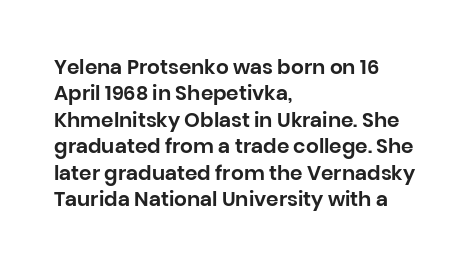
Default kerning and tracking; the words read as compact shapes. Evenly set lines give the paragraph a standard silhouette. In CSS terms this would be text-align: left. A bare baseline throughout the passage. Every character sits straight up, as roman type does.
